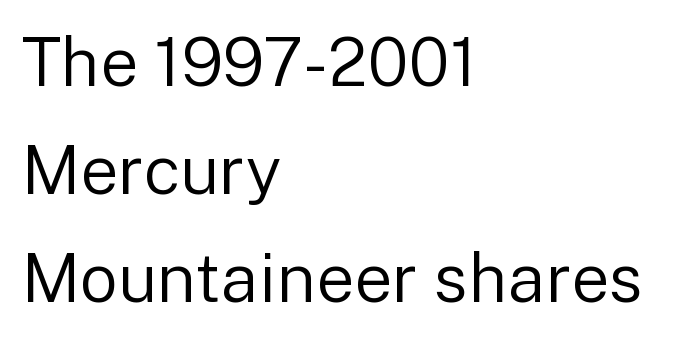
Q: Is the text bold? A: No.
Q: Is the text italic (slanted)? A: No, it is upright.
Q: Is the typeface a serif or a sans-serif typeface? A: Sans-serif.
Q: Is the text underlined? A: No.
Q: How is the paragraph aligned? A: Left-aligned.
Q: Is the spacing between letters normal or unusually wide? A: Normal.
Q: Is the spacing between lines tight, normal or loose? A: Normal.
Q: Width (condensed, normal, or wide)? A: Normal.
Q: Stroke contrast? A: Low.
Q: x-height? A: Medium.
Q: Monospaced? A: No.
